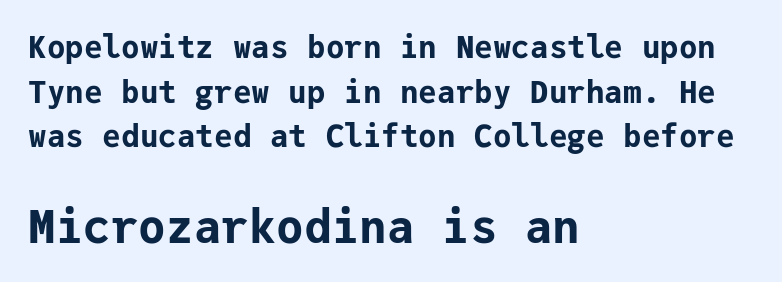
The image shows 46 px bold sans-serif type, upright, monospaced; set left-aligned, normal line spacing (1.44x), normal letter spacing, not underlined; the second (bottom) block is 1.48x larger; low stroke contrast and a medium x-height.
